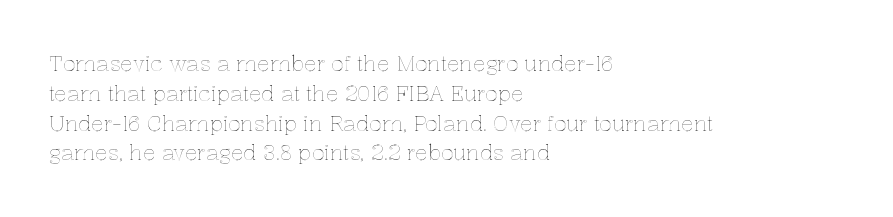
Which margin do the lines hug? The left one — the right edge is uneven. The letters stand upright; this is a roman face. Any mark beneath the type? The region is blank. The space between consecutive lines is moderate. No extra tracking has been applied to these lines.
